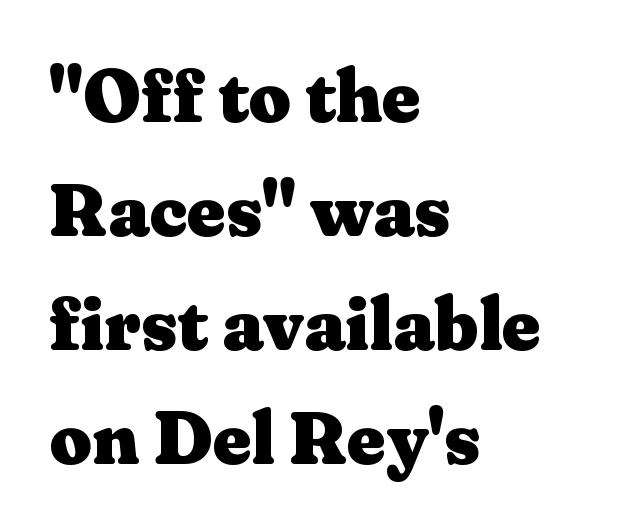
{"serif": "yes", "italic": "no", "bold": "yes", "weight": "heavy", "width": "wide", "stroke_contrast": "medium", "x_height": "medium", "monospaced": "no", "underline": "no", "align": "left", "line_spacing": "normal", "line_spacing_ratio": 1.54, "letter_spacing": "normal", "letter_spacing_em": 0.0, "glyph_px": 74}
